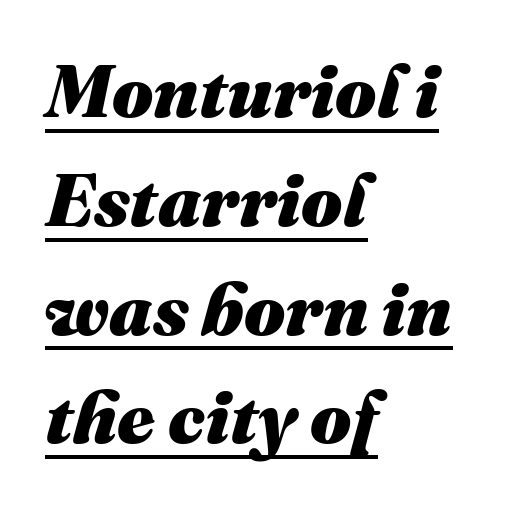
Q: Is the text bold? A: Yes.
Q: Is the text italic (slanted)? A: Yes, it leans right by about 16 degrees.
Q: Is the text underlined? A: Yes.
Q: How is the paragraph aligned? A: Left-aligned.
Q: Is the spacing between letters normal or unusually wide? A: Normal.
Q: Is the spacing between lines tight, normal or loose? A: Normal.
Q: Width (condensed, normal, or wide)? A: Normal.
Q: Stroke contrast? A: Medium.
Q: x-height? A: Medium.
Q: Monospaced? A: No.
